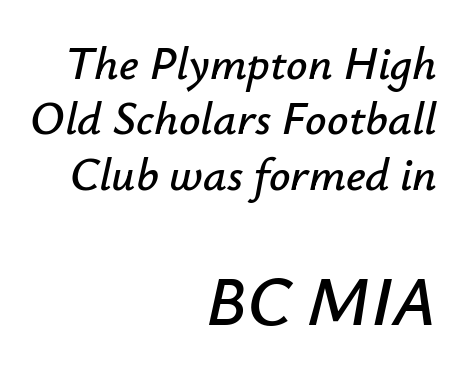
Q: Is the text italic (slanted)? A: Yes, it leans right by about 12 degrees.
Q: Is the text underlined? A: No.
Q: How is the paragraph aligned? A: Right-aligned.
Q: Is the spacing between letters normal or unusually wide? A: Normal.
Q: Which block of text is set in a larger size, the first (top) or the second (bottom)? A: The second (bottom) one.
Q: Width (condensed, normal, or wide)? A: Normal.
Q: Stroke contrast? A: Low.
Q: x-height? A: Small.
Q: Monospaced? A: No.
